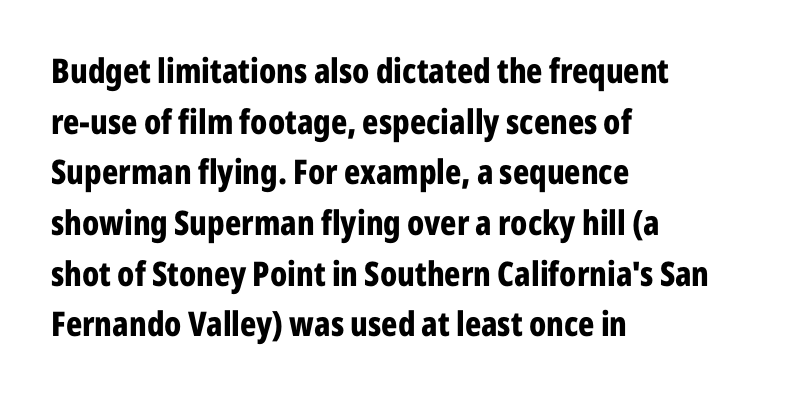
{"serif": "no", "italic": "no", "bold": "yes", "weight": "bold", "width": "condensed", "stroke_contrast": "low", "x_height": "medium", "monospaced": "no", "underline": "no", "align": "left", "line_spacing": "normal", "line_spacing_ratio": 1.49, "letter_spacing": "normal", "letter_spacing_em": 0.0, "glyph_px": 34}
